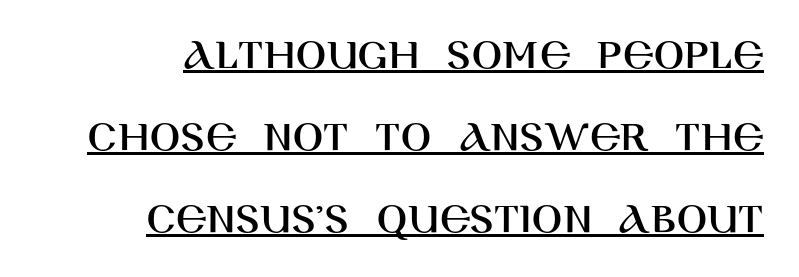
Q: Is the text italic (slanted)? A: No, it is upright.
Q: Is the typeface a serif or a sans-serif typeface? A: Sans-serif.
Q: Is the text underlined? A: Yes.
Q: How is the paragraph aligned? A: Right-aligned.
Q: Is the spacing between letters normal or unusually wide? A: Normal.
Q: Width (condensed, normal, or wide)? A: Normal.
Q: Stroke contrast? A: High.
Q: x-height? A: Large.
Q: Monospaced? A: No.
